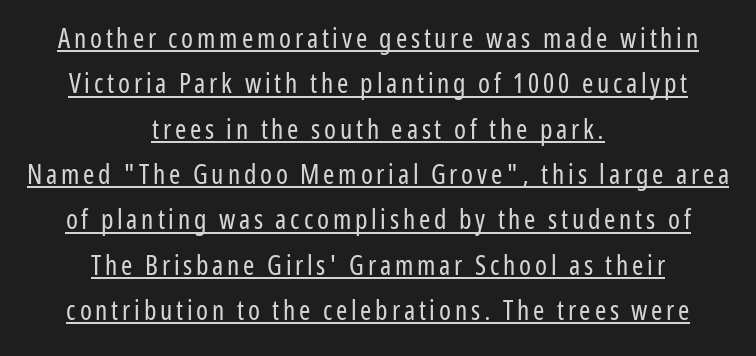
The image shows 27 px text type, upright; set centered, normal line spacing (1.68x), underlined.
